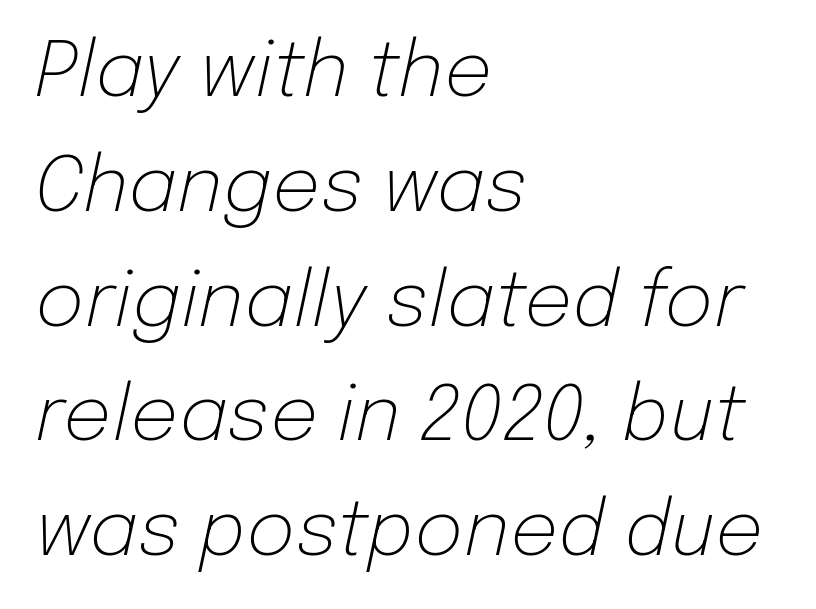
{"italic": "yes", "lean": "right", "slant_degrees": 12, "bold": "no", "weight": "light", "width": "normal", "stroke_contrast": "low", "x_height": "medium", "monospaced": "no", "underline": "no", "align": "left", "line_spacing": "normal", "line_spacing_ratio": 1.51, "letter_spacing": "normal", "letter_spacing_em": 0.0, "glyph_px": 76}
